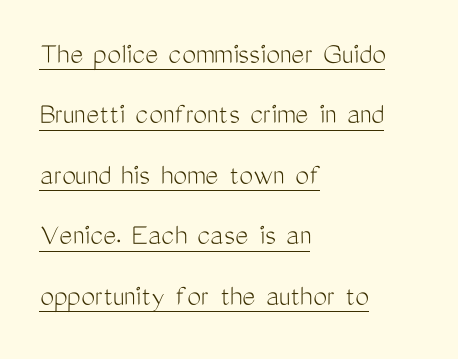
You can tell it's not italic because the verticals are truly vertical. Observe the ordinary spacing: letters are neighbours, not strangers. A rule runs beneath these lines of type. Looks like regular typesetting: each glyph gets only the width it needs.
